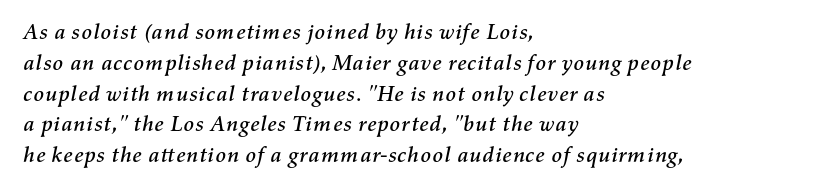
Q: Is the text italic (slanted)? A: Yes, it leans right by about 11 degrees.
Q: Is the text underlined? A: No.
Q: How is the paragraph aligned? A: Left-aligned.
Q: Is the spacing between letters normal or unusually wide? A: Normal.
Q: Is the spacing between lines tight, normal or loose? A: Normal.
